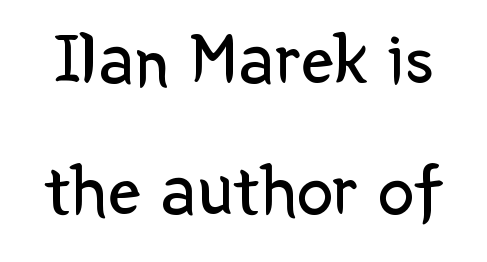
The words here are not underlined. Varying glyph widths throughout — classic text-font behaviour. The typeface chosen for these lines omits serifs. The typesetting does not lean heavy: it is not bold. Inter-character spacing is left at the font's built-in metrics. Italic: no, the glyphs are upright roman.
